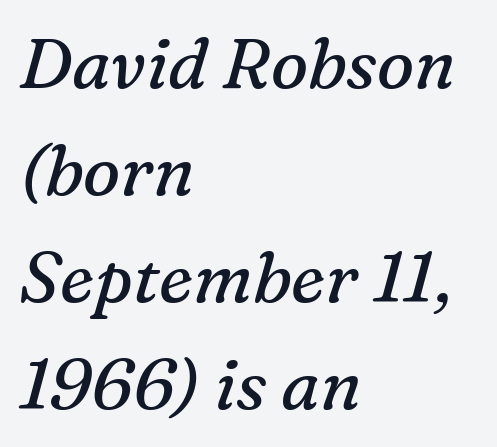
{"serif": "yes", "italic": "yes", "lean": "right", "slant_degrees": 16, "bold": "no", "weight": "regular", "width": "normal", "stroke_contrast": "medium", "x_height": "medium", "monospaced": "no", "underline": "no", "align": "left", "line_spacing": "normal", "line_spacing_ratio": 1.53, "letter_spacing": "normal", "letter_spacing_em": 0.0, "glyph_px": 70}
